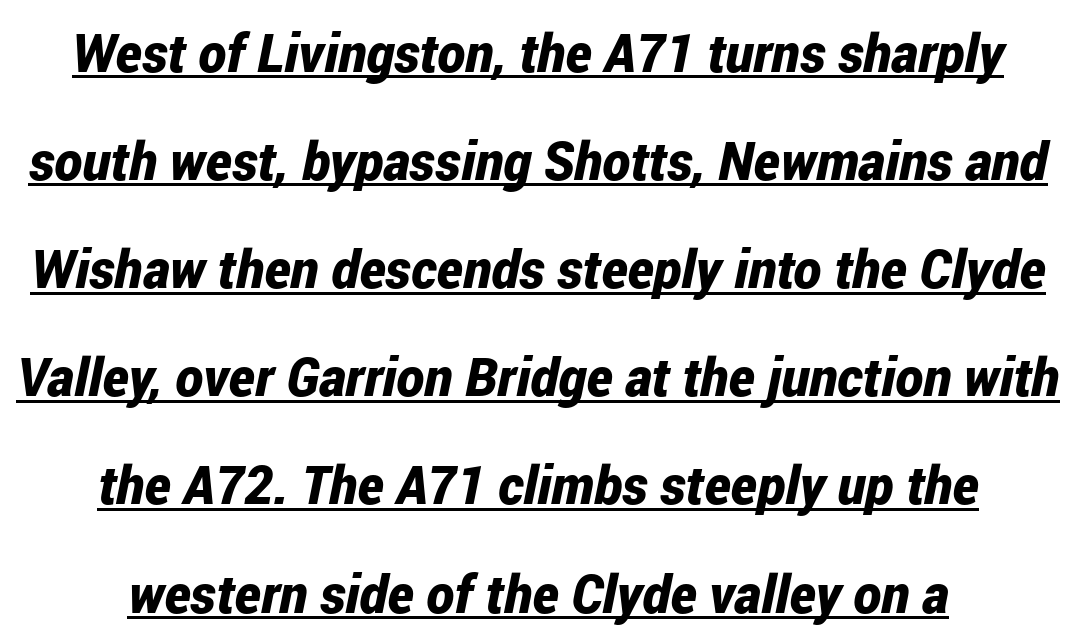
This sample uses plain, unmodified letter spacing. The specimen reads as italic at a glance. Caption: bold face, heavy strokes. Varying glyph widths throughout — classic text-font behaviour.
